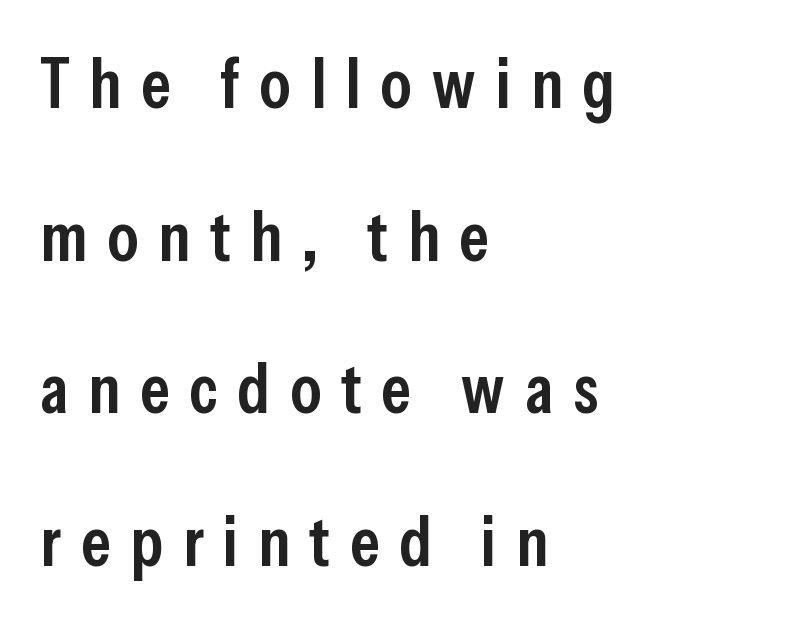
{"serif": "no", "italic": "no", "bold": "semi", "weight": "semibold", "width": "condensed", "stroke_contrast": "low", "x_height": "medium", "monospaced": "no", "underline": "no", "align": "left", "line_spacing": "loose", "line_spacing_ratio": 2.18, "letter_spacing": "wide", "letter_spacing_em": 0.28, "glyph_px": 70}
